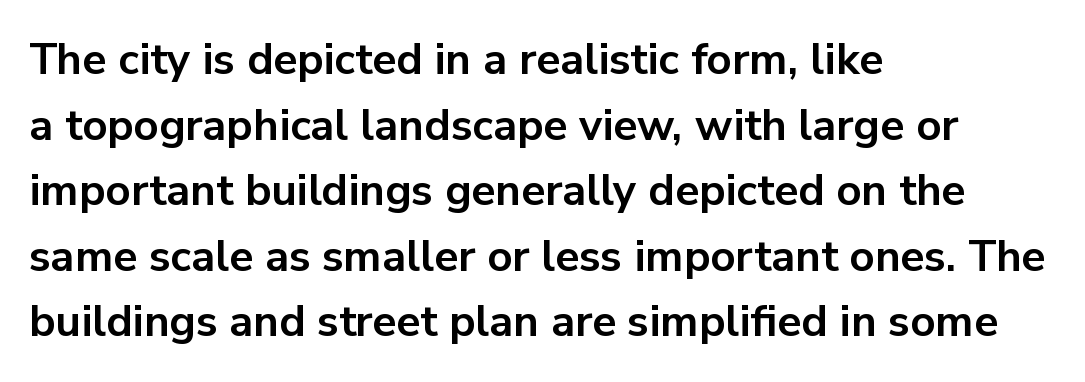
Q: Is the text bold? A: Yes.
Q: Is the text italic (slanted)? A: No, it is upright.
Q: Is the typeface a serif or a sans-serif typeface? A: Sans-serif.
Q: Is the text underlined? A: No.
Q: How is the paragraph aligned? A: Left-aligned.
Q: Is the spacing between letters normal or unusually wide? A: Normal.
Q: Is the spacing between lines tight, normal or loose? A: Normal.
Q: Width (condensed, normal, or wide)? A: Normal.
Q: Stroke contrast? A: Low.
Q: x-height? A: Medium.
Q: Monospaced? A: No.
